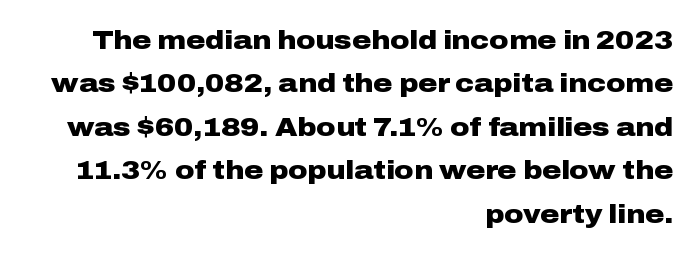
Q: Is the text bold? A: Yes.
Q: Is the text italic (slanted)? A: No, it is upright.
Q: Is the text underlined? A: No.
Q: How is the paragraph aligned? A: Right-aligned.
Q: Is the spacing between letters normal or unusually wide? A: Normal.
Q: Is the spacing between lines tight, normal or loose? A: Normal.
